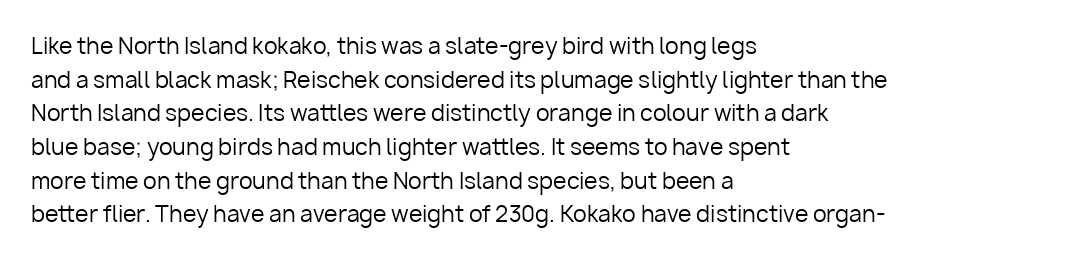
Unbolded letterforms with no extra heft. The letterforms sit shoulder to shoulder at normal distance. Line spacing here is normal. Glance below the letters and you will spot only blank space. Visually the block forms a straight wall on the left and a jagged coastline on the right.
